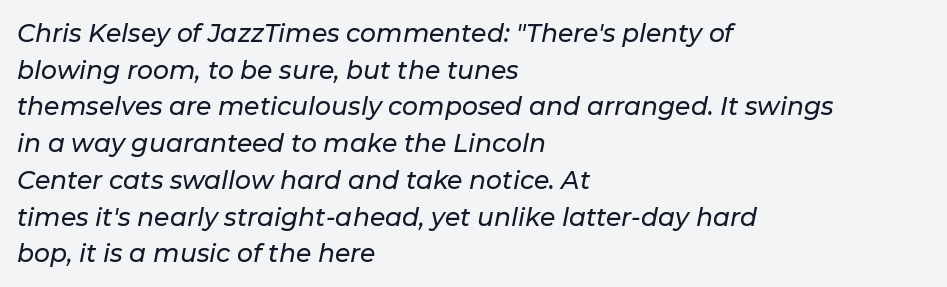
Bare-footed words on every line. Looking at the ascenders, they clearly lean. Baseline-to-baseline distance is the conventional proportion of letter height. These lines keep a tight, regular rhythm from letter to letter. Line beginnings align vertically; line endings do not.
